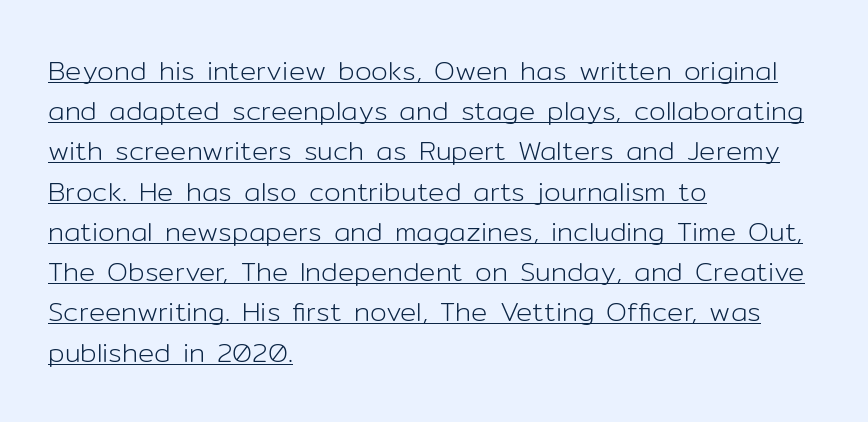
The image shows 27 px text type, upright; set left-aligned, normal line spacing (1.49x), normal letter spacing, underlined.
